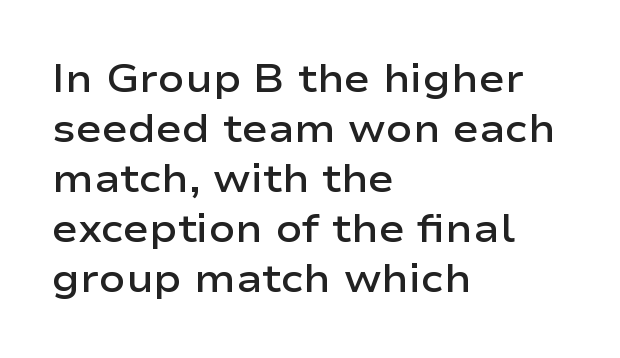
This is the regular roman posture of the typeface. The sample has been set in demibold, a notch under bold. The gaps between neighbouring characters are ordinary and unremarkable. You could not count columns in this text — the font is proportionally spaced.
